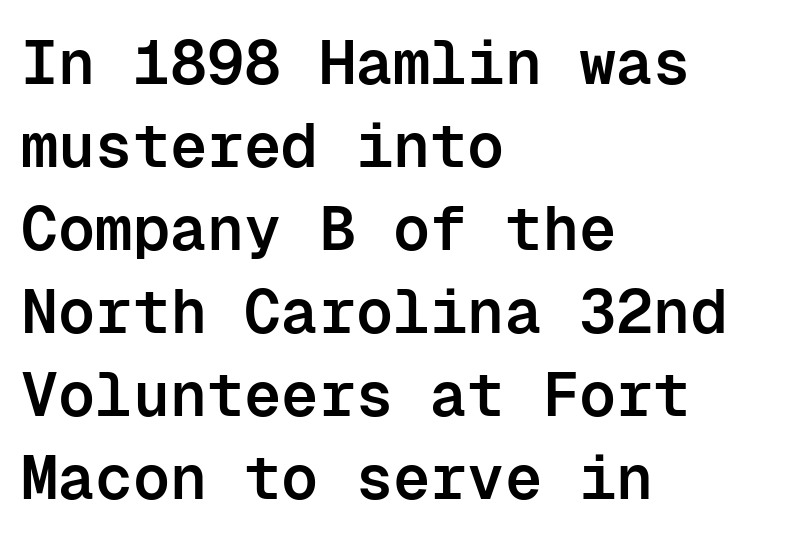
{"serif": "no", "italic": "no", "bold": "semi", "weight": "semibold", "width": "normal", "stroke_contrast": "low", "x_height": "medium", "monospaced": "yes", "underline": "no", "align": "left", "line_spacing": "normal", "line_spacing_ratio": 1.34, "letter_spacing": "normal", "letter_spacing_em": 0.0, "glyph_px": 62}
